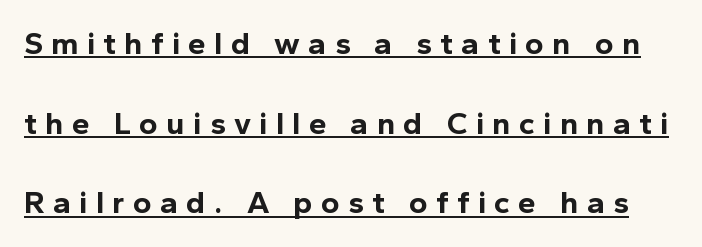
The image shows 32 px bold sans-serif type, upright; set loose line spacing (2.49x), unusually wide letter spacing (+0.26 em), underlined; a medium x-height.
